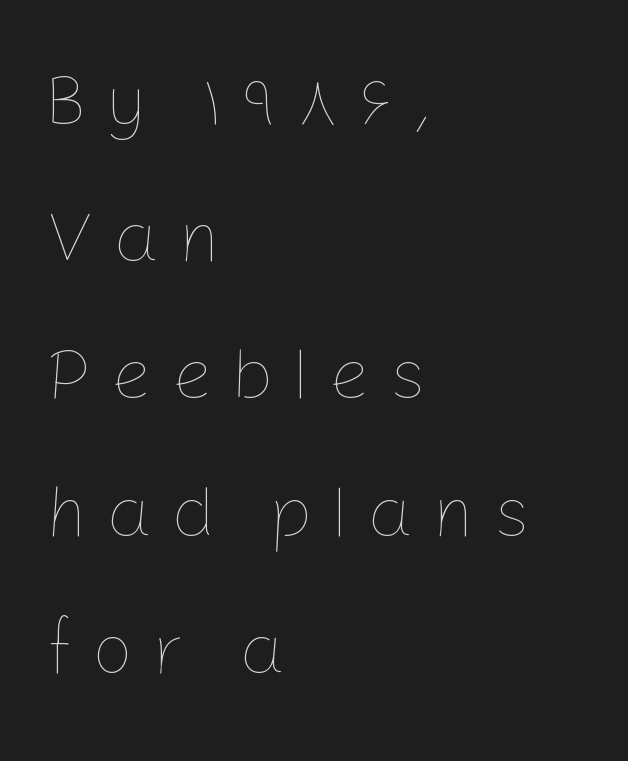
Does the copy run flush right? No — it runs flush left. Short note: letters widely spaced. The foot of each line stays bare and open. Weight: regular or lighter. This is the regular roman posture of the typeface. The face used here is proportionally spaced, like ordinary book or web type.
